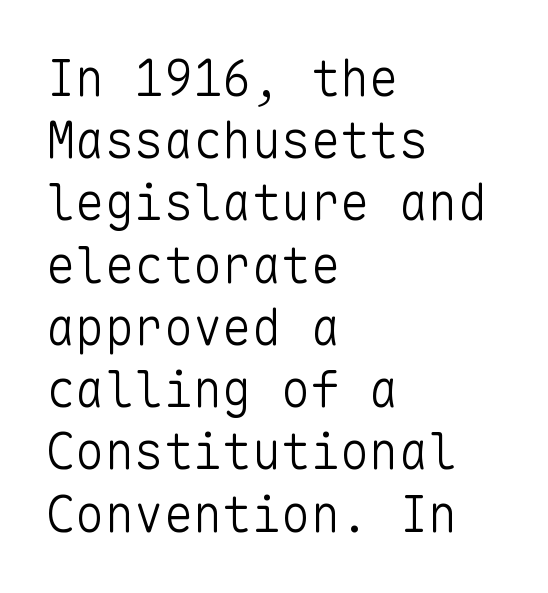
{"serif": "no", "italic": "no", "bold": "no", "weight": "light", "width": "normal", "stroke_contrast": "low", "x_height": "medium", "monospaced": "yes", "underline": "no", "align": "left", "line_spacing": "normal", "line_spacing_ratio": 1.27, "letter_spacing": "normal", "letter_spacing_em": 0.0, "glyph_px": 49}
